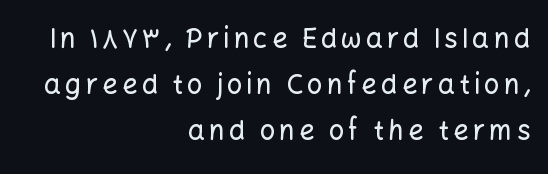
The image shows 27 px text type, upright; set right-aligned, line spacing 1.71x, not underlined.
